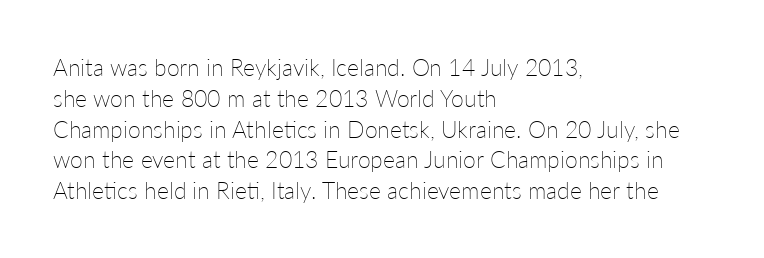
The image shows 23 px text type, upright; set left-aligned, normal line spacing (1.34x), normal letter spacing, not underlined.
